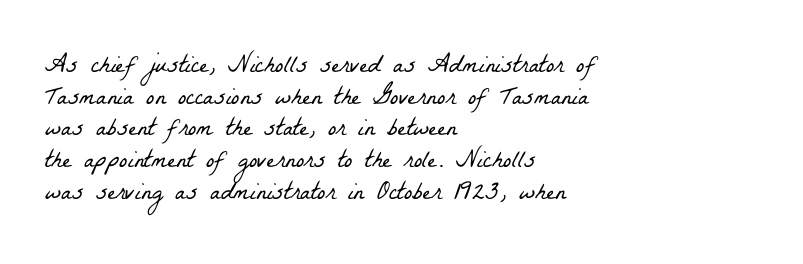
The image shows 25 px text type; set left-aligned, normal line spacing (1.27x), normal letter spacing, not underlined.
